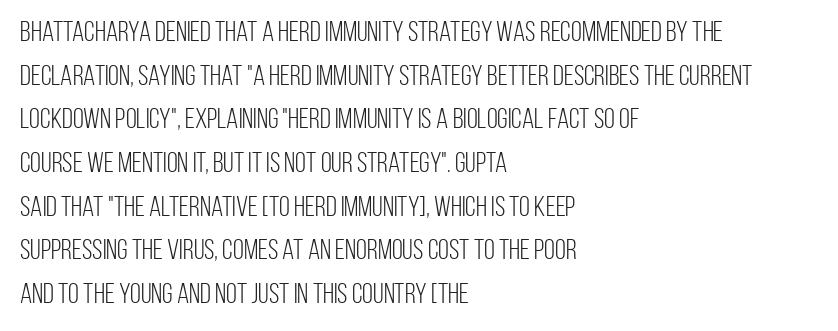
The image shows 28 px light, condensed sans-serif type, upright; set left-aligned, normal line spacing (1.56x), normal letter spacing, not underlined; low stroke contrast and a large x-height.
